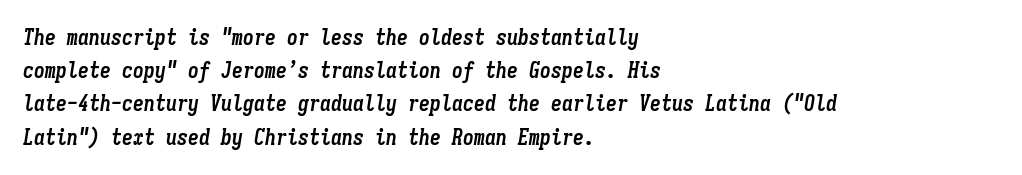
The image shows 22 px bold type, italic (leaning right); set left-aligned, normal line spacing (1.51x), normal letter spacing, not underlined.
